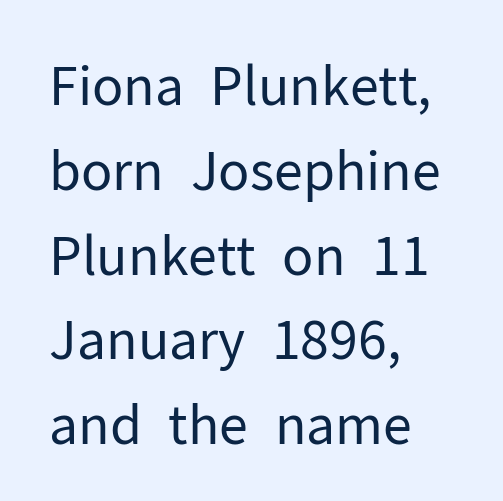
{"serif": "no", "italic": "no", "bold": "no", "weight": "regular", "width": "normal", "stroke_contrast": "low", "x_height": "medium", "monospaced": "no", "underline": "no", "align": "left", "line_spacing": "normal", "line_spacing_ratio": 1.6, "letter_spacing": "normal", "letter_spacing_em": 0.0, "glyph_px": 53}
